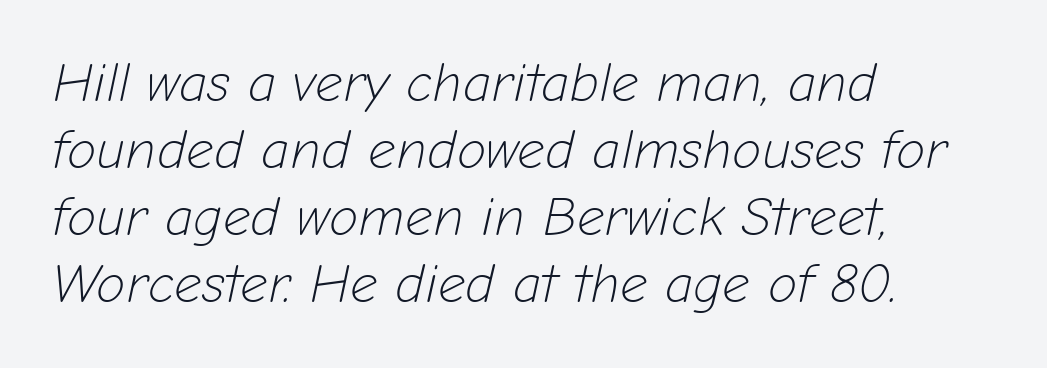
{"italic": "yes", "lean": "right", "slant_degrees": 12, "bold": "no", "weight": "light", "width": "normal", "stroke_contrast": "low", "x_height": "medium", "monospaced": "no", "underline": "no", "align": "left", "line_spacing_ratio": 1.24, "letter_spacing": "normal", "letter_spacing_em": 0.0, "glyph_px": 54}
